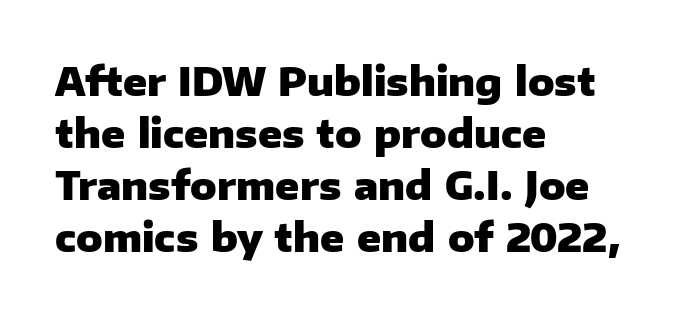
Q: Is the text bold? A: Yes.
Q: Is the text italic (slanted)? A: No, it is upright.
Q: Is the typeface a serif or a sans-serif typeface? A: Sans-serif.
Q: Is the text underlined? A: No.
Q: How is the paragraph aligned? A: Left-aligned.
Q: Is the spacing between letters normal or unusually wide? A: Normal.
Q: Is the spacing between lines tight, normal or loose? A: Normal.
Q: Width (condensed, normal, or wide)? A: Normal.
Q: Stroke contrast? A: Low.
Q: x-height? A: Medium.
Q: Monospaced? A: No.
